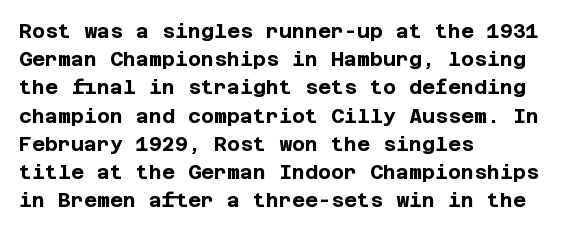
{"italic": "no", "bold": "yes", "underline": "no", "align": "left", "line_spacing": "normal", "line_spacing_ratio": 1.41, "letter_spacing": "normal", "letter_spacing_em": 0.0, "glyph_px": 20}
